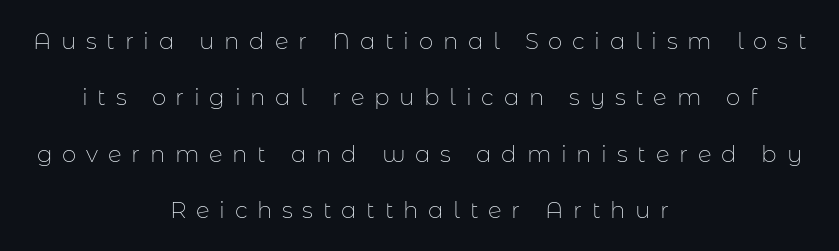
{"italic": "no", "bold": "no", "underline": "no", "align": "center", "line_spacing": "loose", "line_spacing_ratio": 2.45, "letter_spacing": "wide", "letter_spacing_em": 0.42, "glyph_px": 23}
